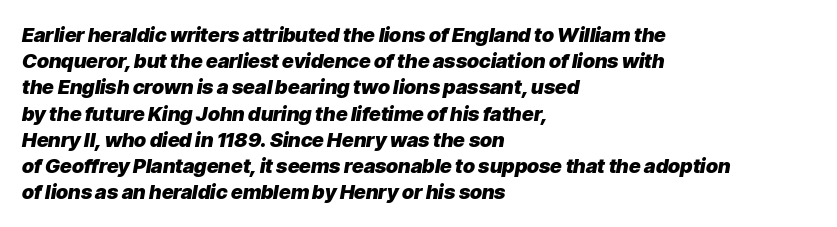
Q: Is the text bold? A: Yes.
Q: Is the text italic (slanted)? A: Yes, it leans right by about 9 degrees.
Q: Is the text underlined? A: No.
Q: How is the paragraph aligned? A: Left-aligned.
Q: Is the spacing between letters normal or unusually wide? A: Normal.
Q: Is the spacing between lines tight, normal or loose? A: Normal.
